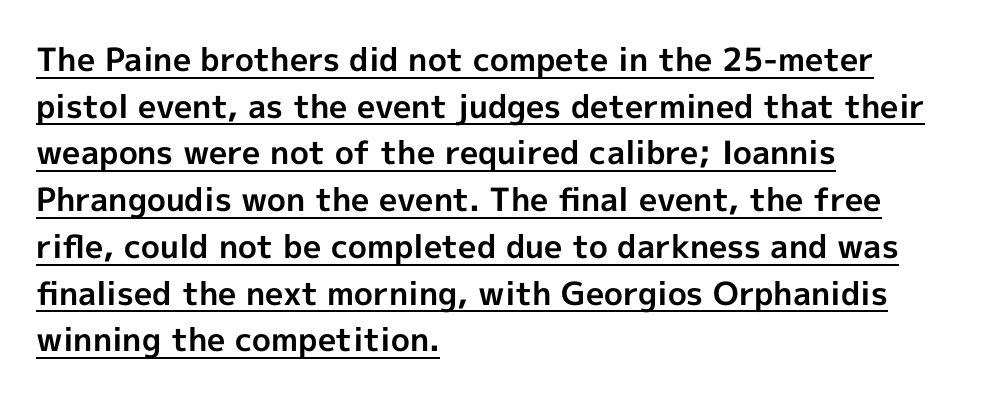
{"serif": "no", "italic": "no", "bold": "yes", "weight": "bold", "width": "normal", "x_height": "medium", "monospaced": "no", "underline": "yes", "align": "left", "line_spacing": "normal", "line_spacing_ratio": 1.46, "letter_spacing": "normal", "letter_spacing_em": 0.0, "glyph_px": 32}
